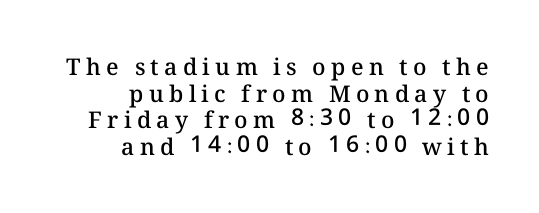
{"italic": "no", "bold": "semi", "underline": "no", "align": "right", "line_spacing_ratio": 1.16, "letter_spacing": "wide", "letter_spacing_em": 0.23, "glyph_px": 23}
